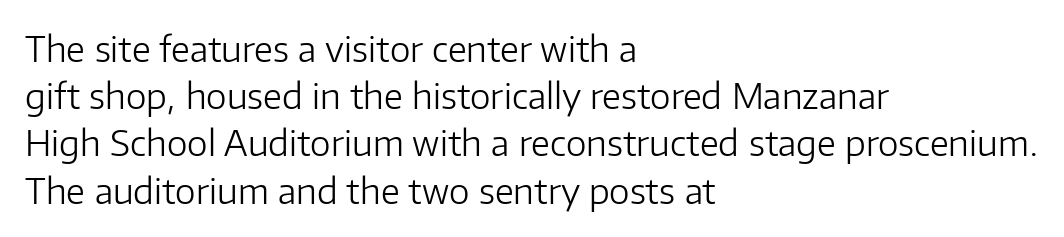
The image shows 35 px light sans-serif type, upright; set left-aligned, normal line spacing (1.35x), normal letter spacing, not underlined; low stroke contrast and a medium x-height.
